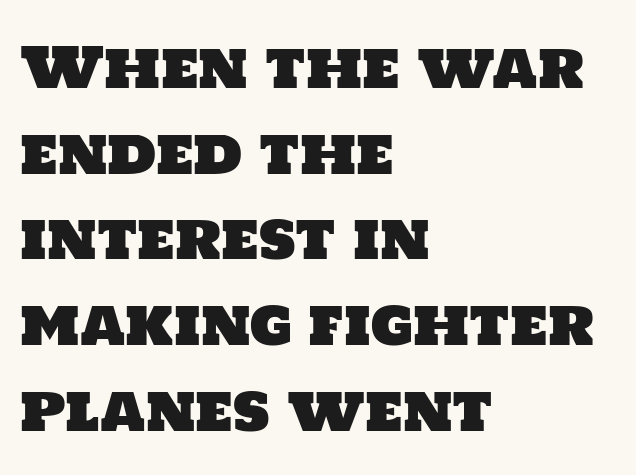
{"serif": "no", "width": "normal", "stroke_contrast": "low", "x_height": "large", "monospaced": "no", "underline": "no", "align": "left", "line_spacing": "normal", "line_spacing_ratio": 1.53, "letter_spacing": "normal", "letter_spacing_em": 0.0, "glyph_px": 56}
